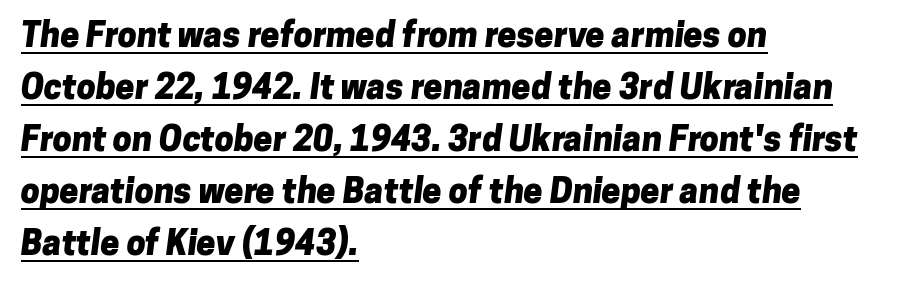
{"serif": "no", "bold": "yes", "weight": "heavy", "width": "normal", "stroke_contrast": "low", "x_height": "medium", "monospaced": "no", "underline": "yes", "align": "left", "line_spacing": "normal", "line_spacing_ratio": 1.53, "letter_spacing": "normal", "letter_spacing_em": 0.0, "glyph_px": 34}
